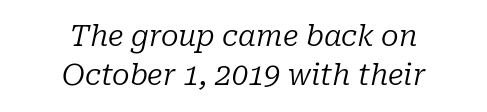
Q: Is the text bold? A: No.
Q: Is the text italic (slanted)? A: Yes, it leans right by about 10 degrees.
Q: Is the typeface a serif or a sans-serif typeface? A: Serif.
Q: Is the text underlined? A: No.
Q: How is the paragraph aligned? A: Centered.
Q: Is the spacing between letters normal or unusually wide? A: Normal.
Q: Is the spacing between lines tight, normal or loose? A: Normal.
Q: Width (condensed, normal, or wide)? A: Normal.
Q: Stroke contrast? A: Low.
Q: x-height? A: Medium.
Q: Monospaced? A: No.
